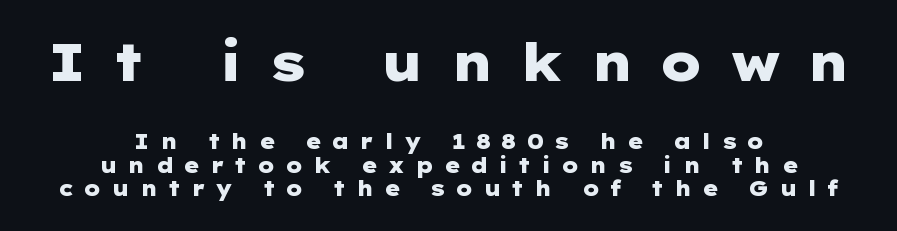
{"serif": "no", "italic": "no", "bold": "yes", "weight": "heavy", "width": "wide", "stroke_contrast": "low", "x_height": "medium", "underline": "no", "align": "center", "line_spacing": "tight", "line_spacing_ratio": 1.11, "letter_spacing": "wide", "letter_spacing_em": 0.47, "larger_block": "first", "size_ratio": 2.48, "glyph_px": 52}
